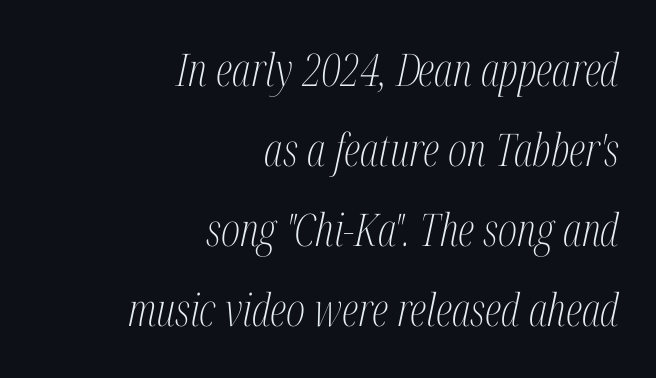
Q: Is the text bold? A: No.
Q: Is the text italic (slanted)? A: Yes, it leans right by about 12 degrees.
Q: Is the typeface a serif or a sans-serif typeface? A: Serif.
Q: Is the text underlined? A: No.
Q: How is the paragraph aligned? A: Right-aligned.
Q: Is the spacing between letters normal or unusually wide? A: Normal.
Q: Width (condensed, normal, or wide)? A: Condensed.
Q: Stroke contrast? A: Medium.
Q: x-height? A: Medium.
Q: Monospaced? A: No.
